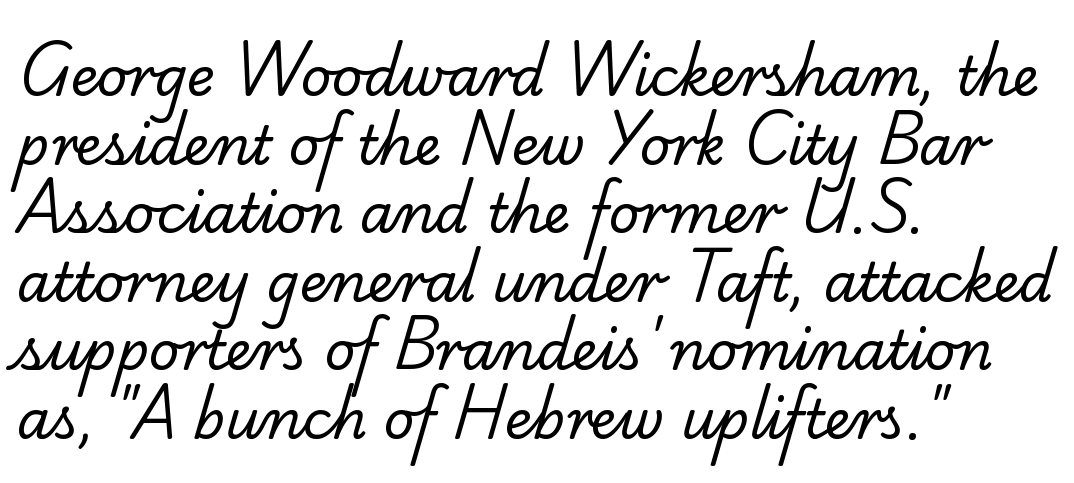
These lines are rendered in a variable-pitch font. Standard letterfit; no display-style spreading of the glyphs. Reading down the block, your eye returns to a fixed left position each line.
